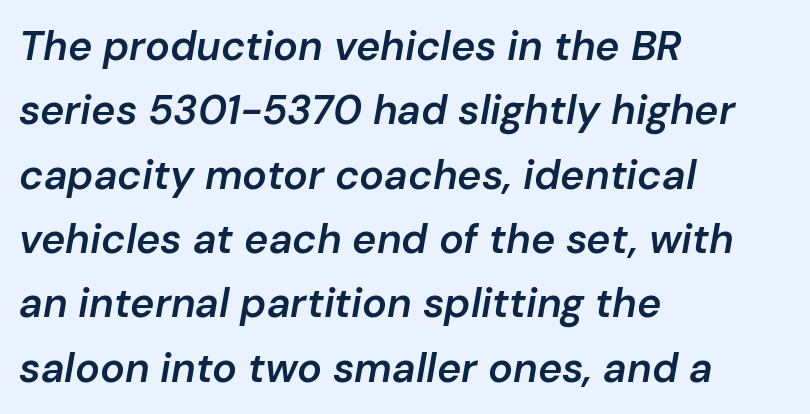
The image shows 41 px semibold type, italic (leaning right); set left-aligned, normal line spacing (1.57x), normal letter spacing, not underlined; low stroke contrast and a medium x-height.
